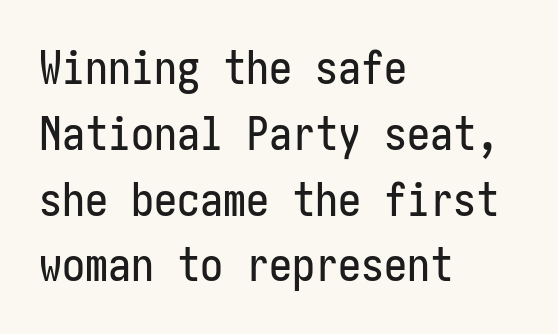
The image shows 46 px condensed sans-serif type, upright; set left-aligned, normal line spacing (1.43x), normal letter spacing, not underlined; low stroke contrast and a medium x-height.
